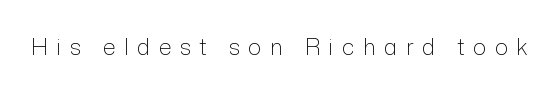
{"italic": "no", "bold": "no", "underline": "no", "letter_spacing": "wide", "letter_spacing_em": 0.39, "glyph_px": 22}
